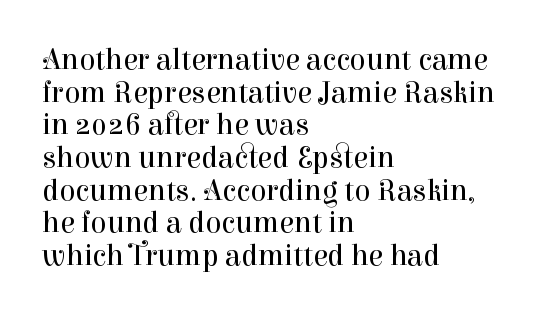
The image shows 30 px regular-weight serif type, upright; set left-aligned, tight line spacing (1.09x), normal letter spacing, not underlined; high stroke contrast and a medium x-height.
